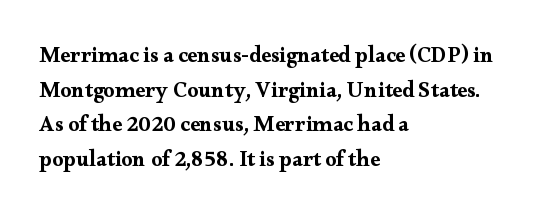
The image shows 22 px text type, upright; set left-aligned, normal line spacing (1.57x), normal letter spacing, not underlined.
